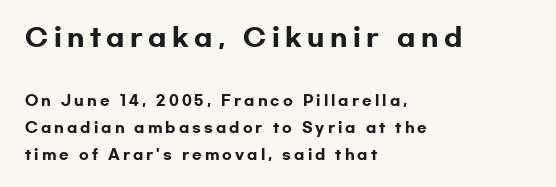
The image shows 25 px bold type, upright; set left-aligned, loose line spacing (1.92x), unusually wide letter spacing (+0.22 em), not underlined; the first (top) block is 1.79x larger.
